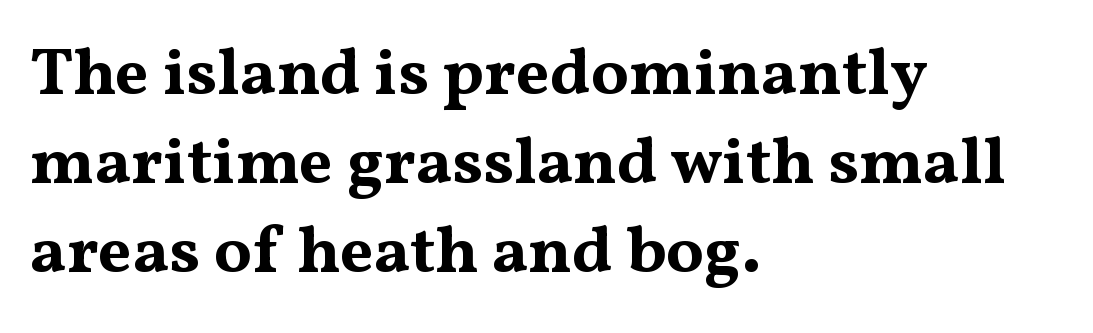
Vertical spacing — default. The letters advance in unequal steps, a hallmark of proportional type. Look at the bottom of the vertical strokes: they flare into serifs here. When letters stand straight like this, we call the style roman or upright.
